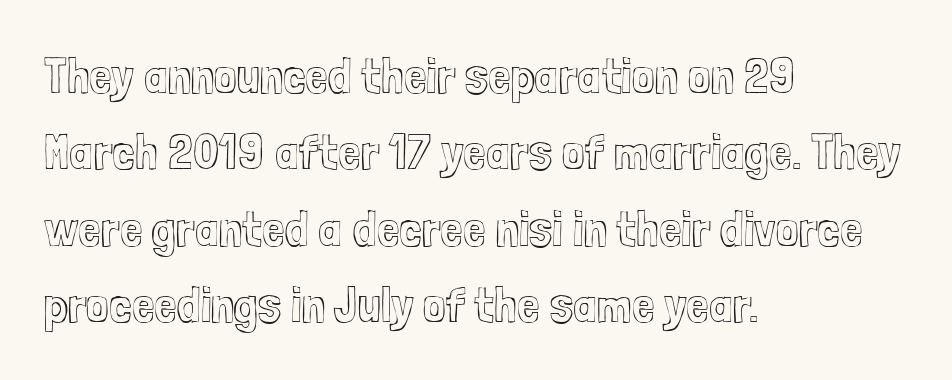
Q: Is the text italic (slanted)? A: No, it is upright.
Q: Is the text underlined? A: No.
Q: How is the paragraph aligned? A: Left-aligned.
Q: Is the spacing between letters normal or unusually wide? A: Normal.
Q: Is the spacing between lines tight, normal or loose? A: Normal.
Q: Width (condensed, normal, or wide)? A: Condensed.
Q: x-height? A: Medium.
Q: Monospaced? A: No.
